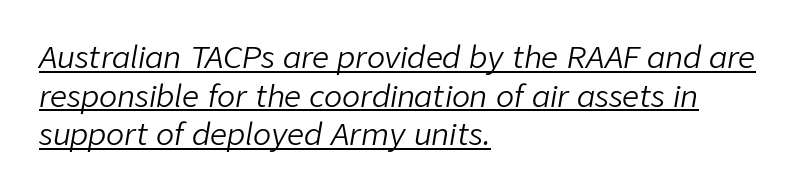
The image shows 30 px light type, italic (leaning right); set left-aligned, normal line spacing (1.29x), normal letter spacing, underlined; low stroke contrast and a medium x-height.
